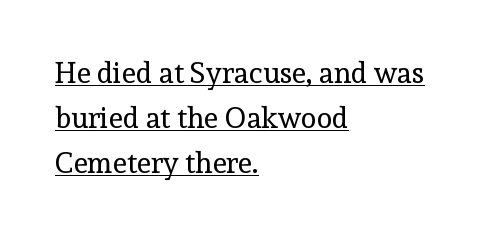
Q: Is the text bold? A: No.
Q: Is the text italic (slanted)? A: No, it is upright.
Q: Is the typeface a serif or a sans-serif typeface? A: Serif.
Q: Is the text underlined? A: Yes.
Q: How is the paragraph aligned? A: Left-aligned.
Q: Is the spacing between letters normal or unusually wide? A: Normal.
Q: Is the spacing between lines tight, normal or loose? A: Normal.
Q: Width (condensed, normal, or wide)? A: Normal.
Q: x-height? A: Medium.
Q: Monospaced? A: No.
